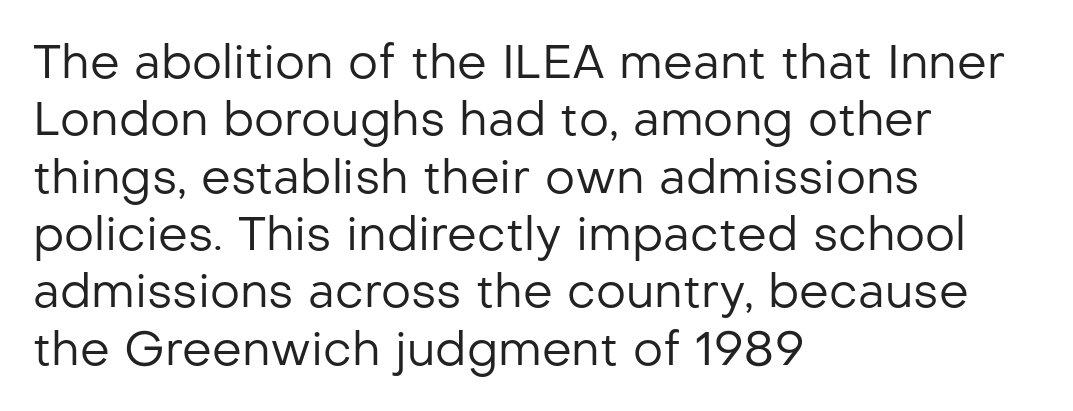
Q: Is the text bold? A: No.
Q: Is the text italic (slanted)? A: No, it is upright.
Q: Is the typeface a serif or a sans-serif typeface? A: Sans-serif.
Q: Is the text underlined? A: No.
Q: How is the paragraph aligned? A: Left-aligned.
Q: Is the spacing between letters normal or unusually wide? A: Normal.
Q: Width (condensed, normal, or wide)? A: Normal.
Q: Stroke contrast? A: Low.
Q: x-height? A: Medium.
Q: Monospaced? A: No.
